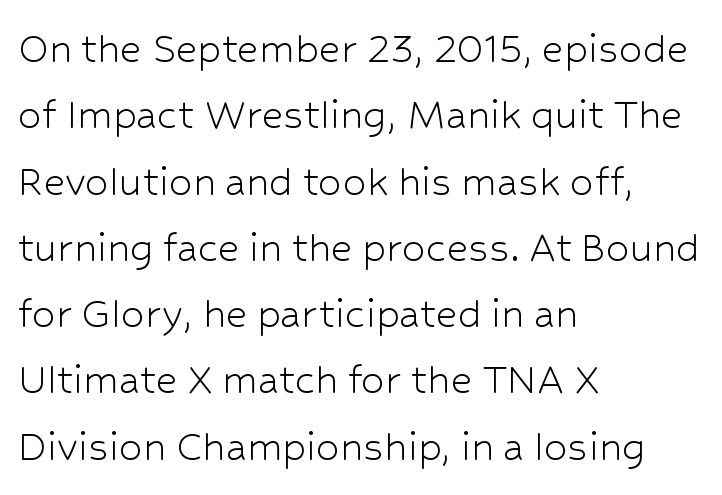
Q: Is the text bold? A: No.
Q: Is the text italic (slanted)? A: No, it is upright.
Q: Is the typeface a serif or a sans-serif typeface? A: Sans-serif.
Q: Is the text underlined? A: No.
Q: How is the paragraph aligned? A: Left-aligned.
Q: Is the spacing between letters normal or unusually wide? A: Normal.
Q: Is the spacing between lines tight, normal or loose? A: Normal.
Q: Width (condensed, normal, or wide)? A: Normal.
Q: Stroke contrast? A: Low.
Q: x-height? A: Medium.
Q: Monospaced? A: No.
